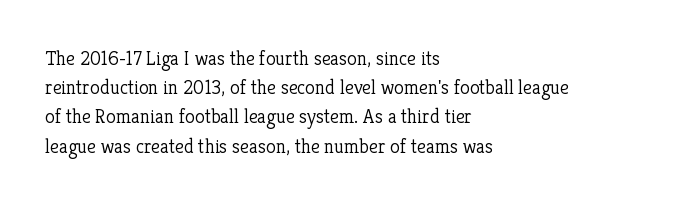
Q: Is the text bold? A: No.
Q: Is the text italic (slanted)? A: No, it is upright.
Q: Is the text underlined? A: No.
Q: How is the paragraph aligned? A: Left-aligned.
Q: Is the spacing between letters normal or unusually wide? A: Normal.
Q: Is the spacing between lines tight, normal or loose? A: Normal.
